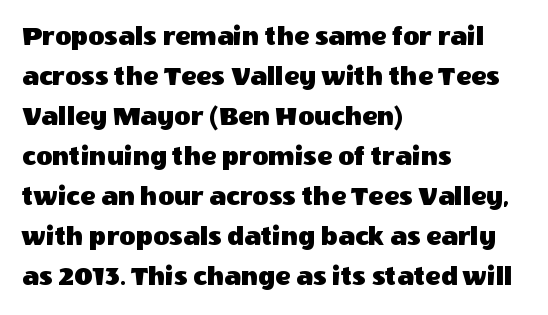
Q: Is the text italic (slanted)? A: No, it is upright.
Q: Is the typeface a serif or a sans-serif typeface? A: Sans-serif.
Q: Is the text underlined? A: No.
Q: How is the paragraph aligned? A: Left-aligned.
Q: Is the spacing between letters normal or unusually wide? A: Normal.
Q: Is the spacing between lines tight, normal or loose? A: Normal.
Q: Width (condensed, normal, or wide)? A: Normal.
Q: x-height? A: Large.
Q: Monospaced? A: No.
